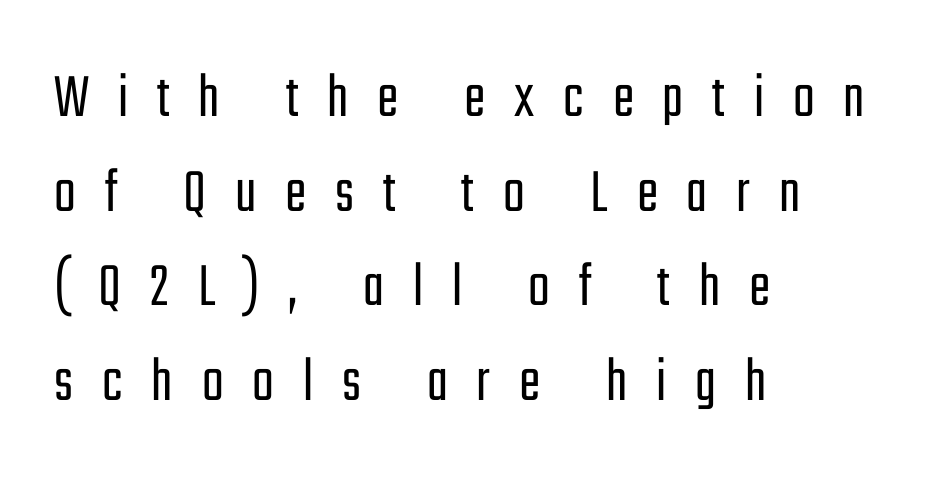
{"serif": "no", "italic": "no", "bold": "no", "weight": "light", "width": "condensed", "stroke_contrast": "low", "x_height": "medium", "monospaced": "no", "underline": "no", "align": "left", "line_spacing": "normal", "line_spacing_ratio": 1.48, "letter_spacing": "wide", "letter_spacing_em": 0.45, "glyph_px": 64}
